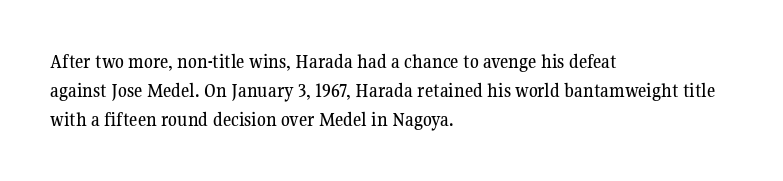
Q: Is the text italic (slanted)? A: No, it is upright.
Q: Is the text underlined? A: No.
Q: How is the paragraph aligned? A: Left-aligned.
Q: Is the spacing between letters normal or unusually wide? A: Normal.
Q: Is the spacing between lines tight, normal or loose? A: Normal.
